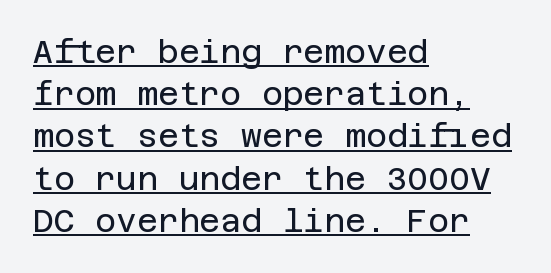
Whoever set this chose a conventional vertical rhythm. Left-aligned paragraph, ragged on the right. The typesetter has applied underlining to the passage shown. Posture: vertical.
